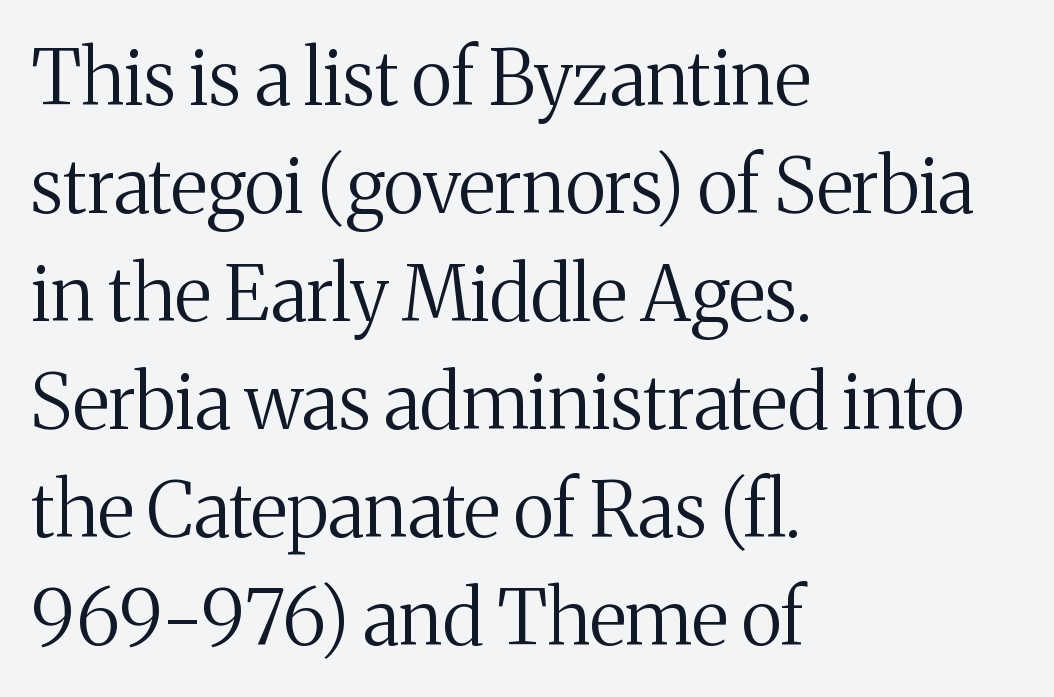
You could not count columns in this text — the font is proportionally spaced. Honestly, there is no underline to notice here at all. Characters follow at the spacing the type designer built in. Rows of type keep a routine distance in the vertical direction.
